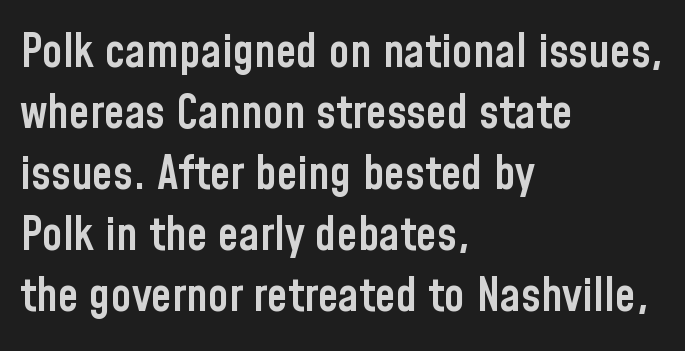
Does the copy run flush right? No — it runs flush left. This sample has the flowing, uneven cadence of proportional lettering. The characters look somewhat weighty, a semibold short of true bold. Posture: upright roman. I'd call this a sans setting — the letters go barefoot.
